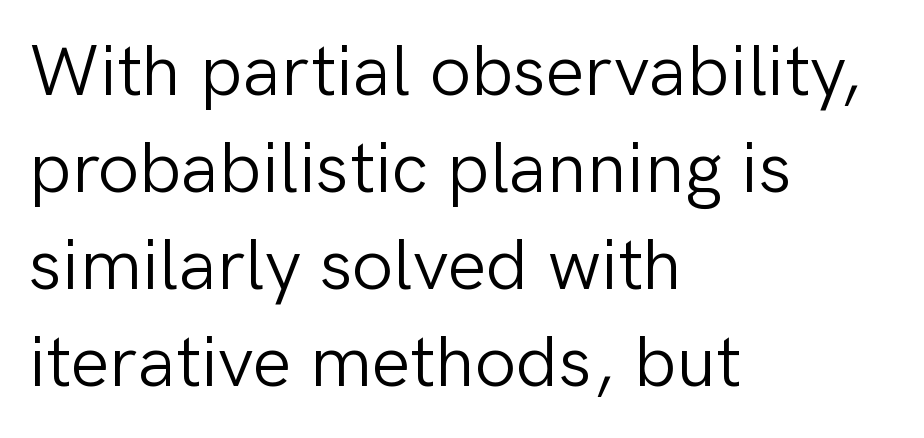
The image shows 73 px light sans-serif type, upright; set left-aligned, normal line spacing (1.33x), normal letter spacing, not underlined; low stroke contrast and a medium x-height.
